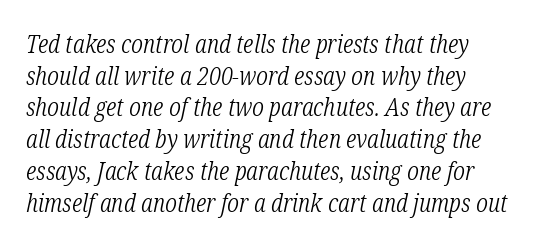
The image shows 25 px text type, italic (leaning right); set normal line spacing (1.27x), normal letter spacing, not underlined.
